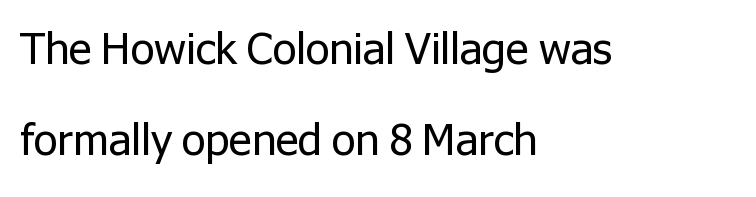
{"serif": "no", "italic": "no", "bold": "no", "weight": "regular", "width": "normal", "stroke_contrast": "low", "x_height": "medium", "monospaced": "no", "underline": "no", "align": "left", "line_spacing": "loose", "line_spacing_ratio": 2.11, "letter_spacing": "normal", "letter_spacing_em": 0.0, "glyph_px": 43}
